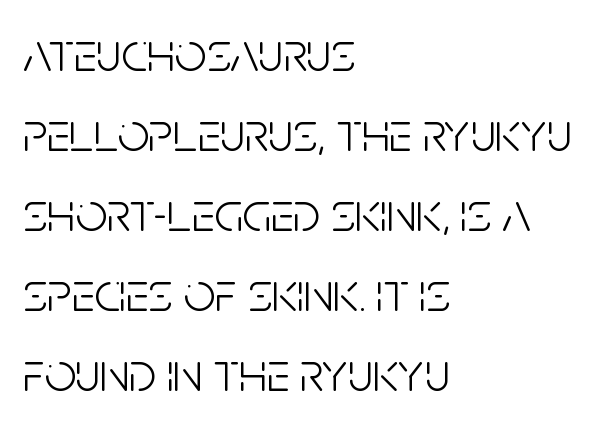
Q: Is the text bold? A: No.
Q: Is the text italic (slanted)? A: No, it is upright.
Q: Is the typeface a serif or a sans-serif typeface? A: Sans-serif.
Q: Is the text underlined? A: No.
Q: How is the paragraph aligned? A: Left-aligned.
Q: Is the spacing between letters normal or unusually wide? A: Normal.
Q: Is the spacing between lines tight, normal or loose? A: Normal.
Q: Width (condensed, normal, or wide)? A: Condensed.
Q: Stroke contrast? A: Low.
Q: x-height? A: Large.
Q: Monospaced? A: No.
